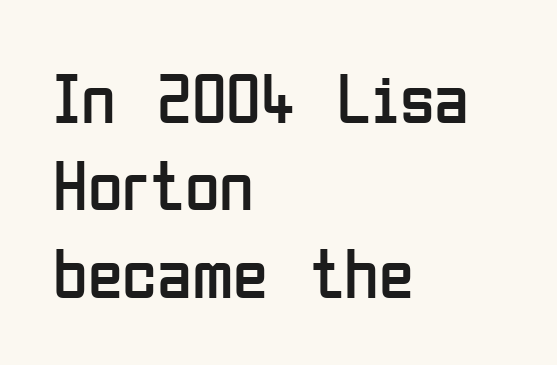
Each word holds together tightly as a unit, with standard inter-letter gaps. One-word summary of the alignment: left. Nothing sits at the stroke ends, so this counts as sans-serif. If you drew a line through each stem, it would be perfectly vertical. The rendering uses natural spacing where letterforms have individual widths.
